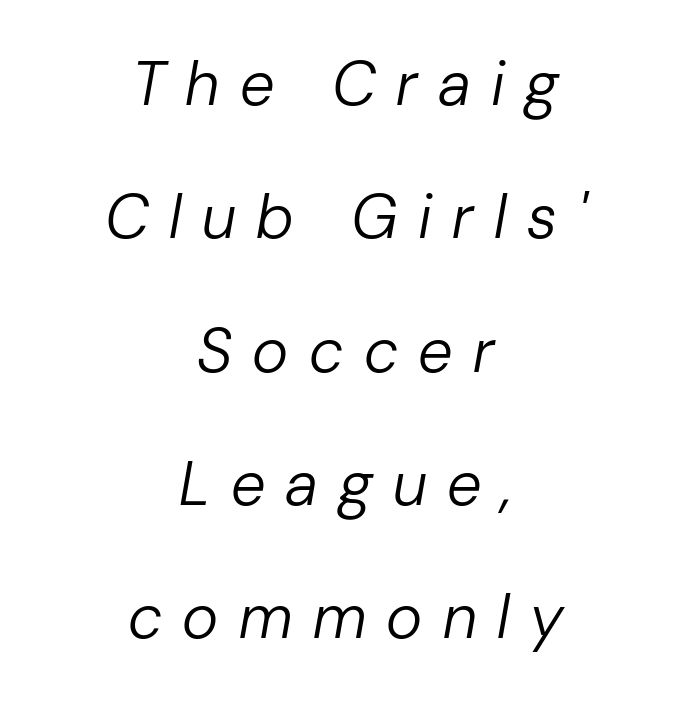
Q: Is the text bold? A: No.
Q: Is the text italic (slanted)? A: Yes, it leans right by about 10 degrees.
Q: Is the text underlined? A: No.
Q: How is the paragraph aligned? A: Centered.
Q: Is the spacing between letters normal or unusually wide? A: Unusually wide.
Q: Is the spacing between lines tight, normal or loose? A: Loose.
Q: Width (condensed, normal, or wide)? A: Normal.
Q: Stroke contrast? A: Low.
Q: x-height? A: Medium.
Q: Monospaced? A: No.
